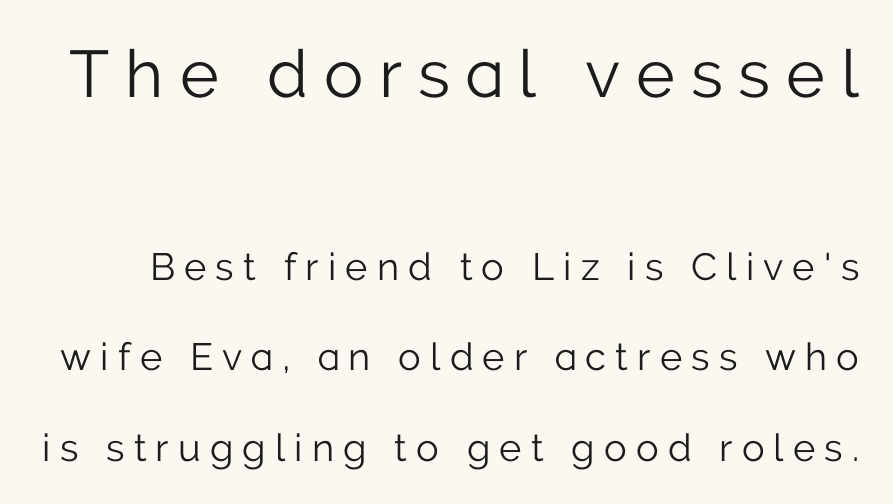
{"serif": "no", "italic": "no", "bold": "no", "weight": "light", "width": "normal", "stroke_contrast": "low", "x_height": "medium", "monospaced": "no", "underline": "no", "line_spacing": "loose", "line_spacing_ratio": 2.38, "letter_spacing": "wide", "letter_spacing_em": 0.24, "larger_block": "first", "size_ratio": 1.74, "glyph_px": 66}
